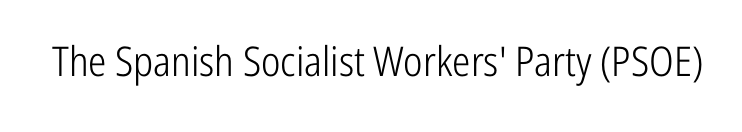
{"serif": "no", "italic": "no", "bold": "no", "weight": "light", "width": "condensed", "stroke_contrast": "low", "x_height": "medium", "monospaced": "no", "underline": "no", "letter_spacing": "normal", "letter_spacing_em": 0.0, "glyph_px": 41}
